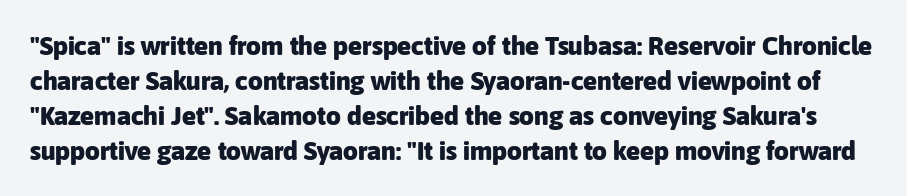
The image shows 26 px bold type, upright; set normal line spacing (1.34x), normal letter spacing, not underlined.
